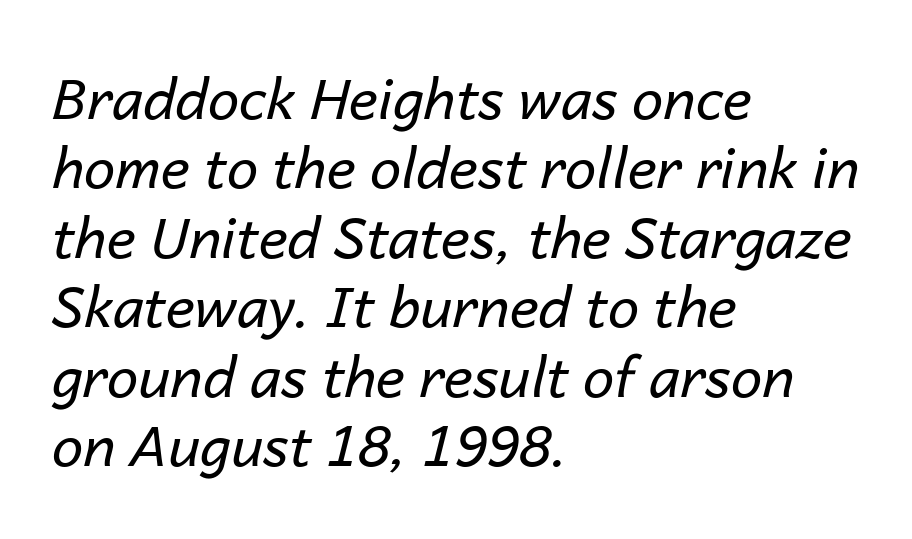
{"italic": "yes", "lean": "right", "slant_degrees": 14, "bold": "no", "weight": "regular", "width": "normal", "stroke_contrast": "low", "x_height": "medium", "monospaced": "no", "underline": "no", "align": "left", "line_spacing_ratio": 1.24, "letter_spacing": "normal", "letter_spacing_em": 0.0, "glyph_px": 56}
